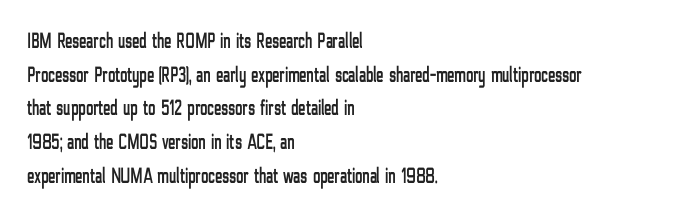
{"italic": "no", "underline": "no", "align": "left", "line_spacing": "normal", "line_spacing_ratio": 1.53, "letter_spacing": "normal", "letter_spacing_em": 0.0, "glyph_px": 22}
